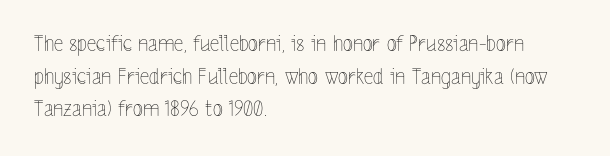
The image shows 21 px text type, upright; set left-aligned, normal line spacing (1.55x), normal letter spacing, not underlined.
